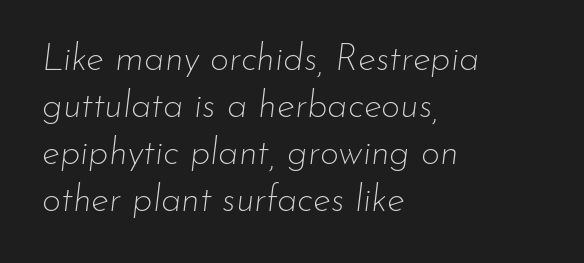
The passage shown is not underscored anywhere. The line texture is even and compact thanks to regular tracking. Each letter keeps its own natural width here, so spacing adapts to shape. Stems here are at most as thick as an everyday book face.
